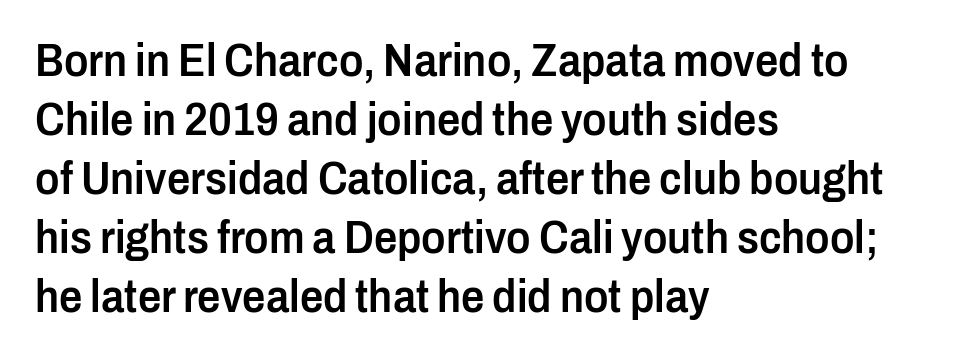
Q: Is the text bold? A: Semi-bold.
Q: Is the text italic (slanted)? A: No, it is upright.
Q: Is the typeface a serif or a sans-serif typeface? A: Sans-serif.
Q: Is the text underlined? A: No.
Q: How is the paragraph aligned? A: Left-aligned.
Q: Is the spacing between letters normal or unusually wide? A: Normal.
Q: Is the spacing between lines tight, normal or loose? A: Normal.
Q: Width (condensed, normal, or wide)? A: Condensed.
Q: Stroke contrast? A: Low.
Q: x-height? A: Medium.
Q: Monospaced? A: No.
